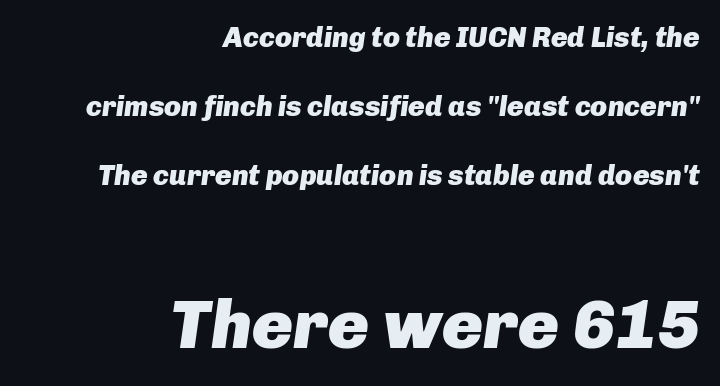
Check under the words: just untouched page. Caption: multi-line text, flush right, ragged left. Each letter keeps its own natural width here, so spacing adapts to shape. One glance says open: line gaps are wider than usual. Chunky letters — that's bold for sure. Visually, the bottom section dominates because its glyphs are scaled up.
